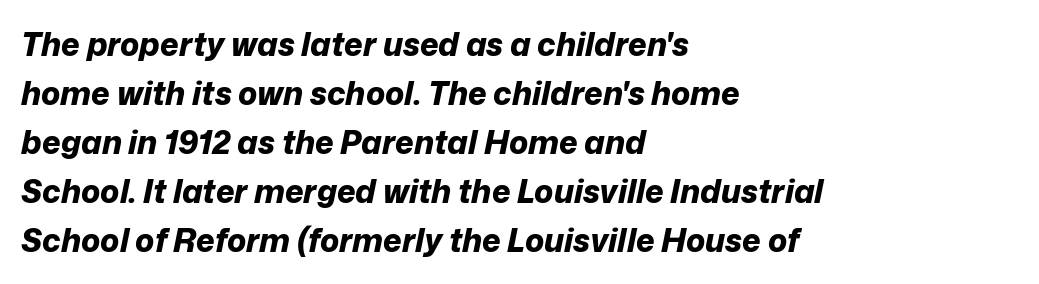
Plenty of ink on the page — the face is bold. Any mark beneath the type? The region is blank. These lines are rendered in a variable-pitch font. There is no visible air inserted between adjacent glyphs.
